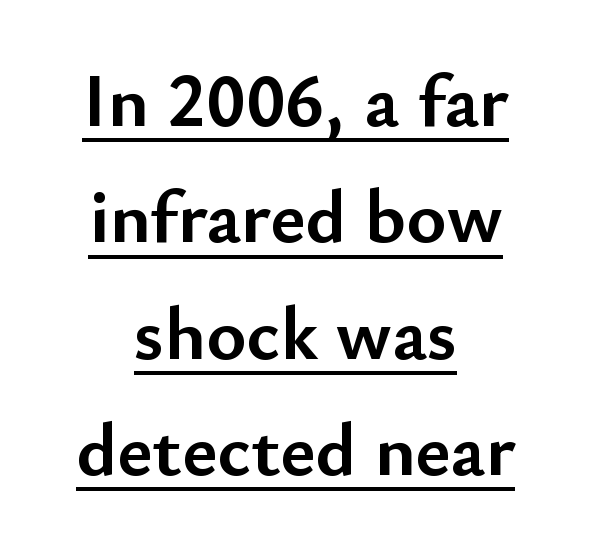
Rows of type keep a routine distance in the vertical direction. No feet cap the strokes, marking this as sans-serif type. Observe the ordinary spacing: letters are neighbours, not strangers. Rendered with straight, roman letterforms. A centered setting, common on invitations and titles, is used for this passage.
